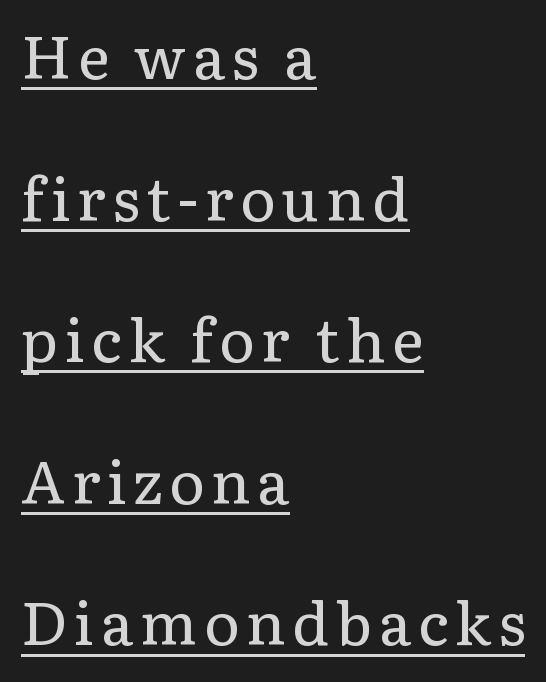
Italic? Not at all — the glyphs are vertical. Heaviness? Minimal to ordinary, like unemphasized prose. Descenders here cross a horizontal rule under the line. Horizontal bands of white between lines are thick stripes. The face used here is proportionally spaced, like ordinary book or web type.
